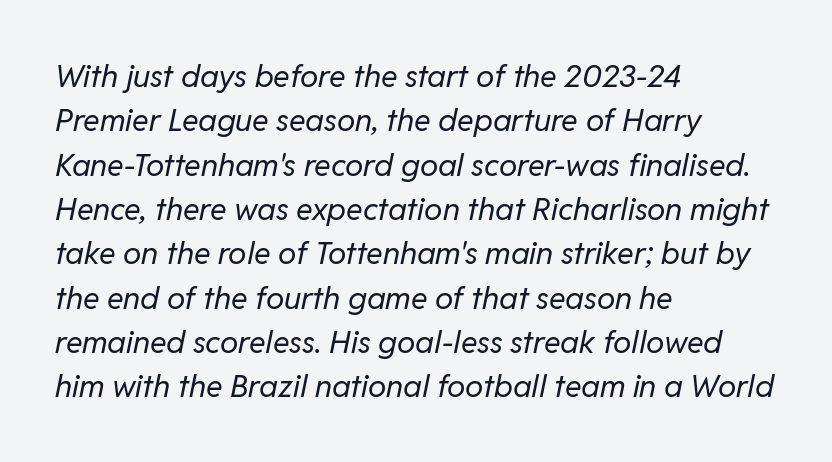
Designer's note — italics engaged. The passage shown is typed in a proportional face where columns would drift. Observe the ordinary spacing: letters are neighbours, not strangers. Vertical spacing — default. The specimen omits any rule beneath the text block's lines.
